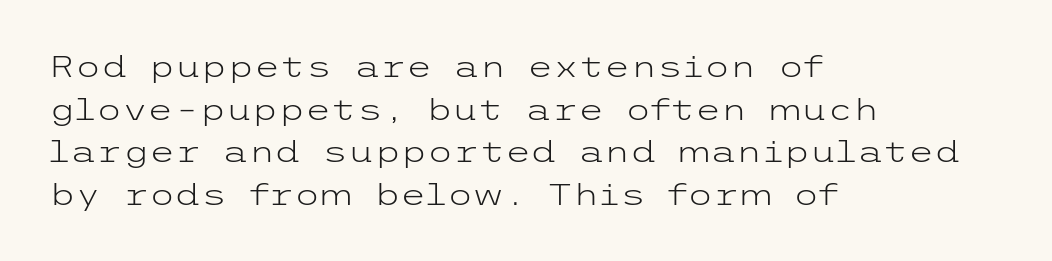
Q: Is the text bold? A: No.
Q: Is the text italic (slanted)? A: No, it is upright.
Q: Is the typeface a serif or a sans-serif typeface? A: Sans-serif.
Q: Is the text underlined? A: No.
Q: How is the paragraph aligned? A: Left-aligned.
Q: Is the spacing between letters normal or unusually wide? A: Normal.
Q: Is the spacing between lines tight, normal or loose? A: Normal.
Q: Width (condensed, normal, or wide)? A: Wide.
Q: Stroke contrast? A: Low.
Q: x-height? A: Medium.
